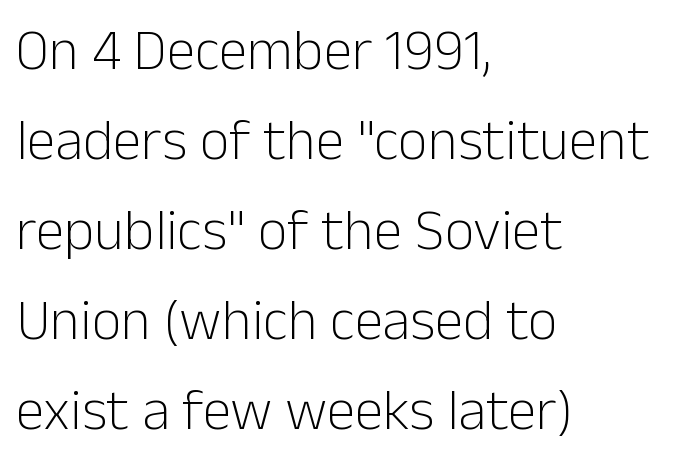
Notice how the passage keeps a crisp vertical edge on the left only. In terms of letterspacing, this is plain default setting. The strip under each line holds only bare page. Each new line begins a customary step beneath the previous one.
